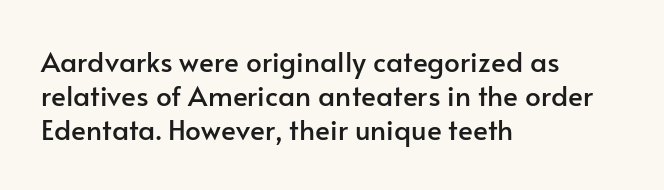
Q: Is the text italic (slanted)? A: No, it is upright.
Q: Is the typeface a serif or a sans-serif typeface? A: Sans-serif.
Q: Is the text underlined? A: No.
Q: How is the paragraph aligned? A: Left-aligned.
Q: Is the spacing between letters normal or unusually wide? A: Normal.
Q: Width (condensed, normal, or wide)? A: Normal.
Q: Stroke contrast? A: Low.
Q: x-height? A: Small.
Q: Monospaced? A: No.
